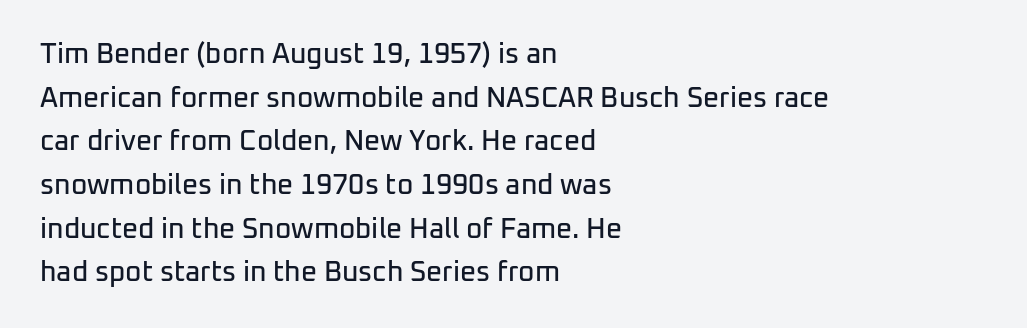
Unmarked baselines from the first word to the last. Honestly, the row spacing looks completely unremarkable. Notice how the passage keeps a crisp vertical edge on the left only. The horizontal fit of the characters is conventional and even. No italicization has been applied; the sample stays upright.
